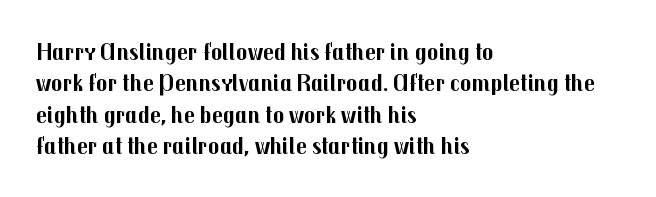
Caption: standard tracking, unaltered. In CSS terms this would be text-align: left. Unlike italic type, these characters show no tilt at all. A dark, heavy texture on the line: the type is bold.
